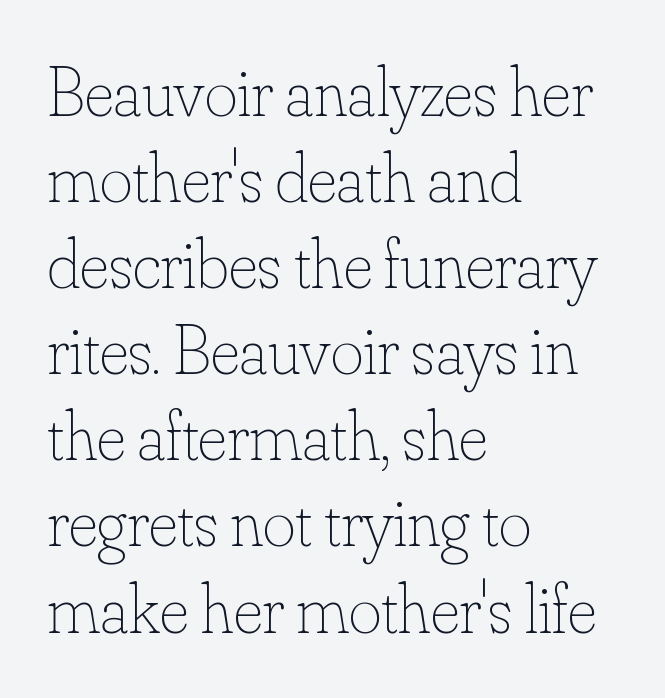
Q: Is the text bold? A: No.
Q: Is the text italic (slanted)? A: No, it is upright.
Q: Is the text underlined? A: No.
Q: How is the paragraph aligned? A: Left-aligned.
Q: Is the spacing between letters normal or unusually wide? A: Normal.
Q: Width (condensed, normal, or wide)? A: Normal.
Q: Stroke contrast? A: Low.
Q: x-height? A: Small.
Q: Monospaced? A: No.
